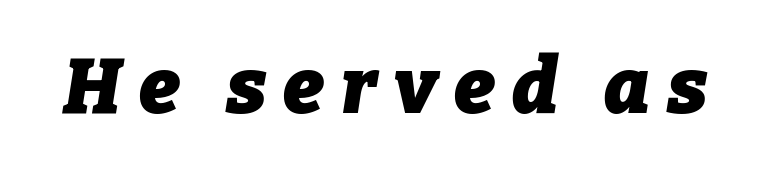
{"italic": "yes", "lean": "right", "slant_degrees": 9, "bold": "yes", "weight": "heavy", "width": "normal", "stroke_contrast": "low", "x_height": "medium", "monospaced": "no", "underline": "no", "letter_spacing": "wide", "letter_spacing_em": 0.22, "glyph_px": 77}
